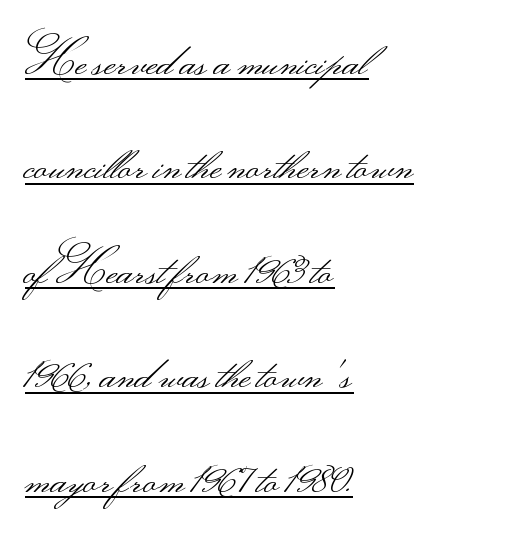
The image shows 45 px light, wide sans-serif type; set left-aligned, loose line spacing (2.32x), normal letter spacing, underlined; medium stroke contrast.
